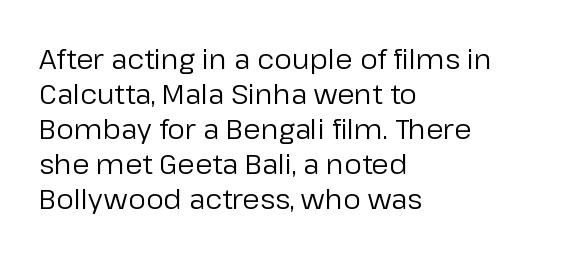
Visually the block forms a straight wall on the left and a jagged coastline on the right. Interline gaps are of average width in this sample. The font family rendered here belongs to the sans-serif group. No chunkiness to these letters — they're not bold. Style check: upright.
